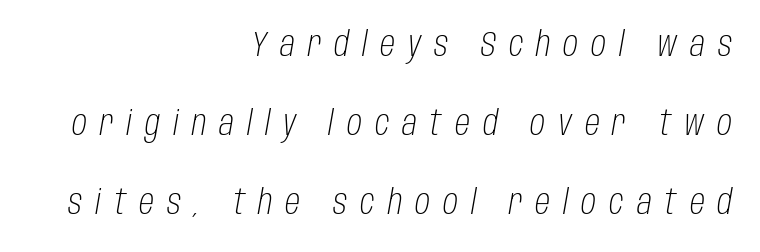
Italic? Definitely — the glyphs are oblique. Counters stay open thanks to moderate or lighter strokes. Each letter keeps its own natural width here, so spacing adapts to shape. If you drew a ruler down the right edge, every line would touch it. One glance says open: line gaps are wider than usual. Anything drawn beneath the words? Only blank space.
